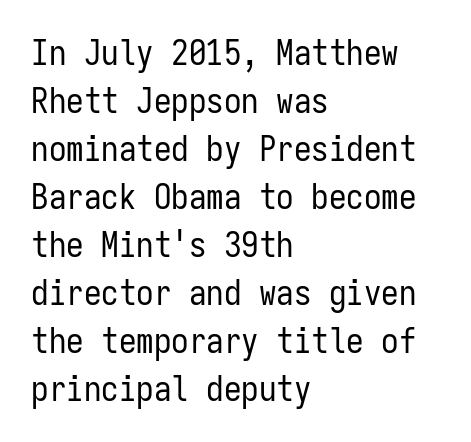
{"serif": "no", "italic": "no", "bold": "no", "weight": "regular", "width": "condensed", "stroke_contrast": "low", "x_height": "medium", "monospaced": "yes", "underline": "no", "align": "left", "line_spacing": "normal", "line_spacing_ratio": 1.37, "letter_spacing": "normal", "letter_spacing_em": 0.0, "glyph_px": 35}
